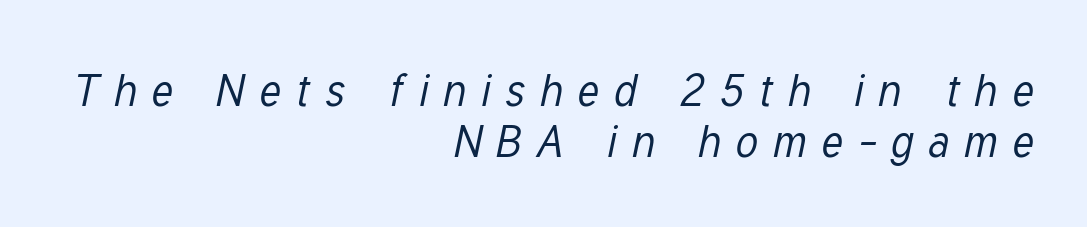
Compared with a typical body face, this is equally light or lighter still. Successive baselines arrive quickly, one right under another. Honestly, the letter spacing is so wide it's the main thing you notice. Italic? Definitely — the glyphs are oblique. This sample has the flowing, uneven cadence of proportional lettering.
